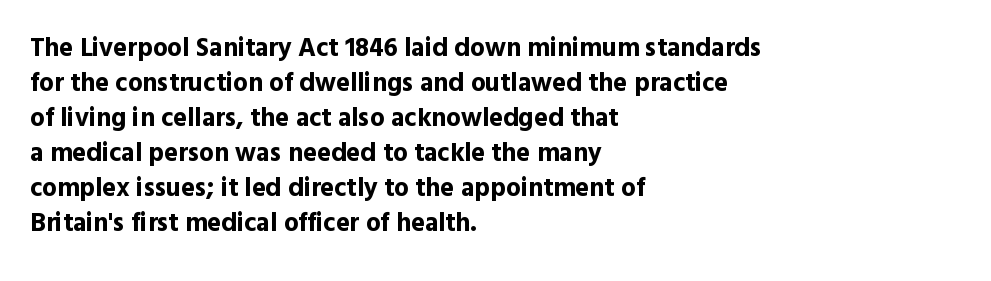
Spacing between characters is what you'd get straight out of the box. If you drew a line through each stem, it would be perfectly vertical. Which margin do the lines hug? The left one — the right edge is uneven. Leading: standard. Is the type bold? Yes — the strokes are clearly thick and heavy.
